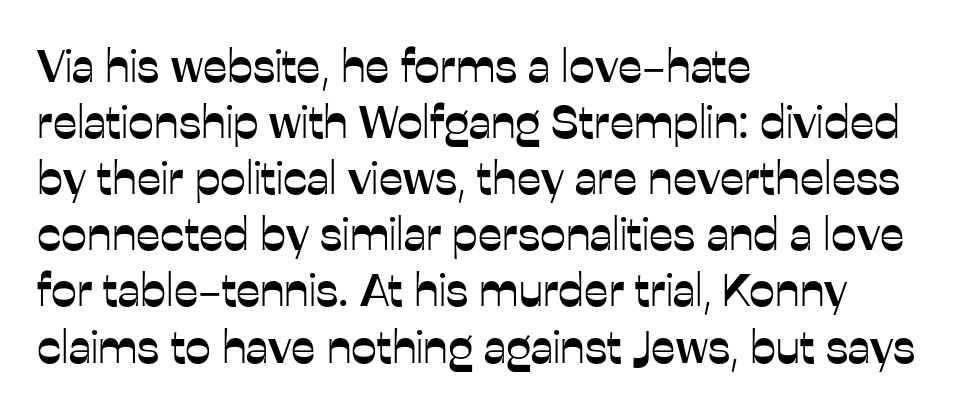
Proportional: the letters do not fall into vertical columns. The words here are not underlined. Italic? Not at all — the glyphs are vertical. The glyphs in this specimen are sans serif. Standard letterfit; no display-style spreading of the glyphs.
